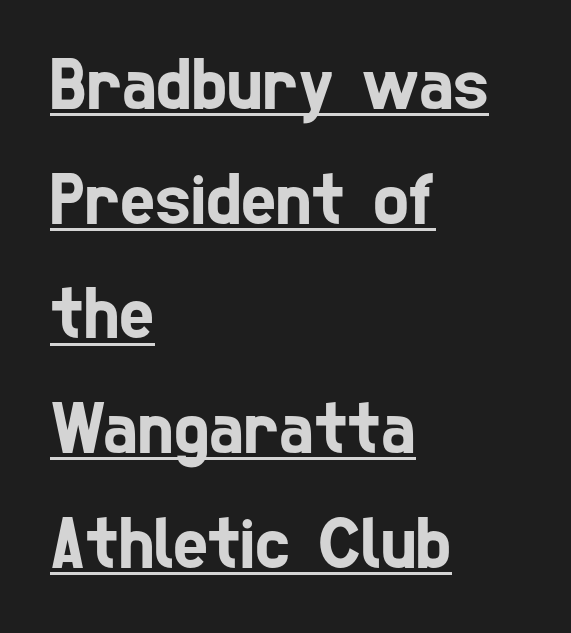
{"serif": "no", "width": "condensed", "stroke_contrast": "low", "x_height": "medium", "monospaced": "no", "underline": "yes", "align": "left", "line_spacing": "normal", "line_spacing_ratio": 1.53, "letter_spacing": "normal", "letter_spacing_em": 0.0, "glyph_px": 75}
